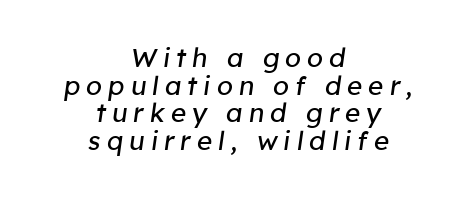
{"italic": "yes", "lean": "right", "slant_degrees": 8, "bold": "no", "underline": "no", "align": "center", "line_spacing": "tight", "line_spacing_ratio": 1.06, "letter_spacing": "wide", "letter_spacing_em": 0.23, "glyph_px": 26}
